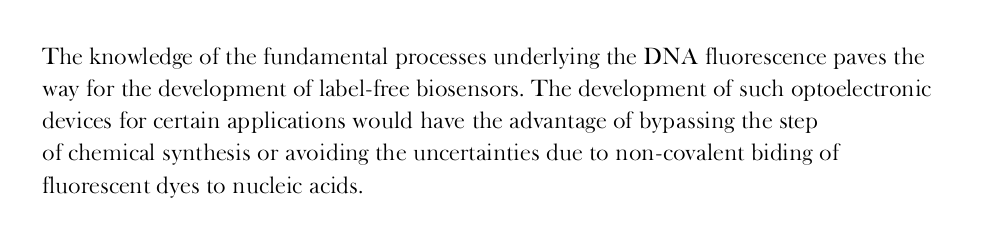
The image shows 24 px text type, upright; set left-aligned, normal line spacing (1.34x), normal letter spacing, not underlined.
